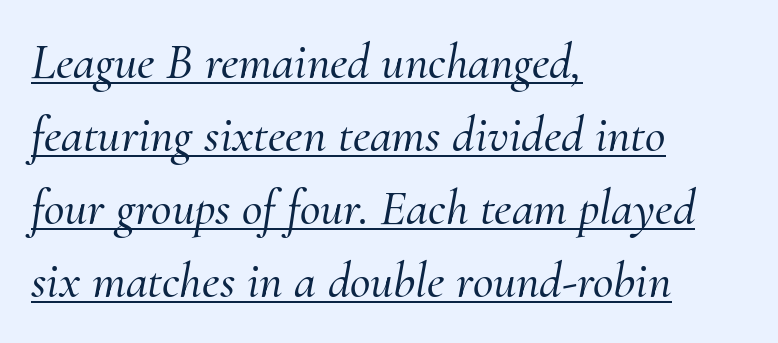
The image shows 50 px serif type, italic (leaning right); set left-aligned, normal line spacing (1.46x), normal letter spacing, underlined; medium stroke contrast and a small x-height.
